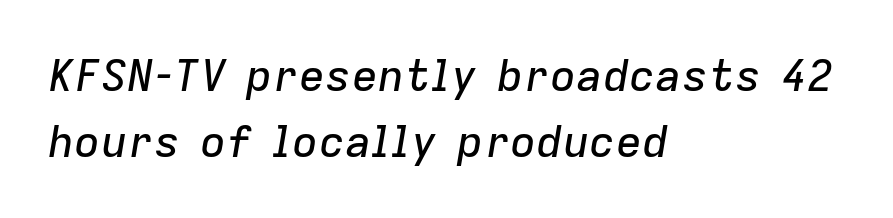
In terms of leading, this rendering sits right in the middle. Alignment: flush left. The rendering keeps characters at their native spacing. The letters advance in unequal steps, a hallmark of proportional type.
